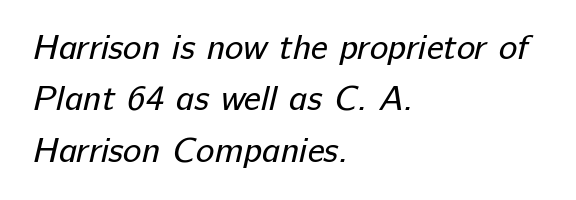
Q: Is the text bold? A: No.
Q: Is the typeface a serif or a sans-serif typeface? A: Sans-serif.
Q: Is the text underlined? A: No.
Q: How is the paragraph aligned? A: Left-aligned.
Q: Is the spacing between letters normal or unusually wide? A: Normal.
Q: Is the spacing between lines tight, normal or loose? A: Normal.
Q: Width (condensed, normal, or wide)? A: Normal.
Q: Stroke contrast? A: Low.
Q: x-height? A: Medium.
Q: Monospaced? A: No.
